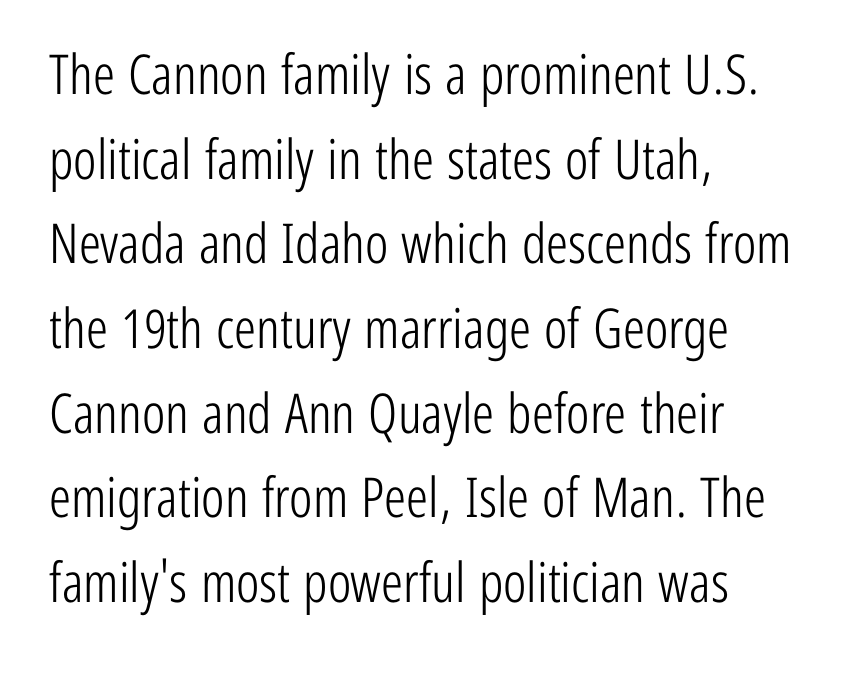
The string is rendered with underlining switched off. Tracking here is standard; glyphs follow each other at the usual distance. The font family rendered here belongs to the sans-serif group. Letters have the restrained weight of plain body copy at most.
